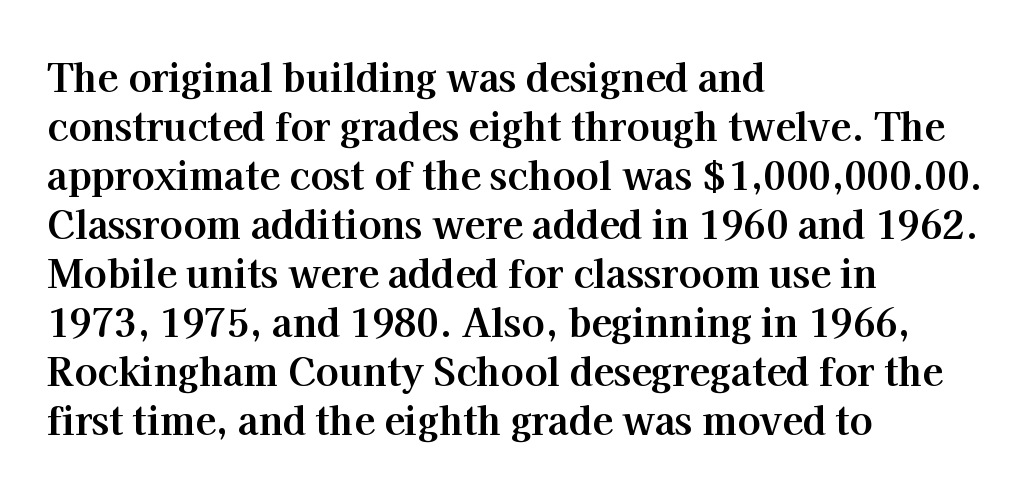
{"serif": "yes", "italic": "no", "bold": "yes", "weight": "bold", "width": "normal", "stroke_contrast": "high", "x_height": "medium", "monospaced": "no", "underline": "no", "align": "left", "line_spacing": "normal", "line_spacing_ratio": 1.29, "letter_spacing": "normal", "letter_spacing_em": 0.0, "glyph_px": 38}
